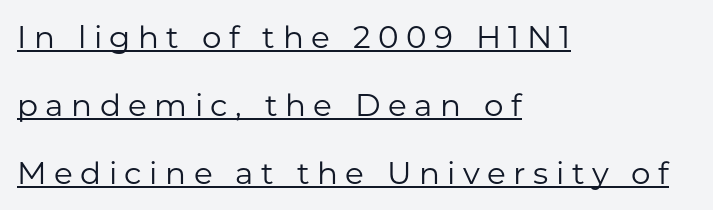
Is the letter spacing exaggerated? Yes — the characters are pushed far apart. Somebody hit Ctrl+U on this one — the words are underlined. If you drew a ruler down the left edge, every line would touch it. The lines are spread far apart with generous leading. The passage shown is typed in a proportional face where columns would drift.
